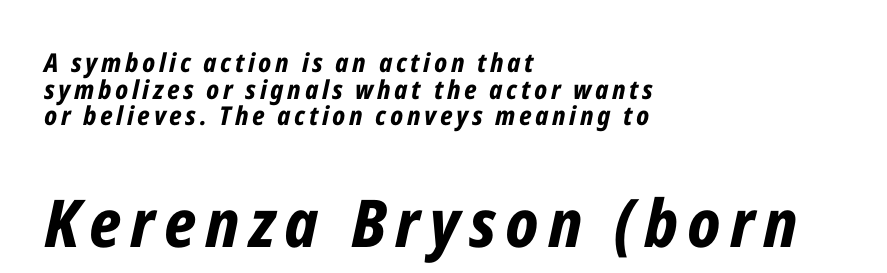
The image shows 66 px bold, condensed type, italic (leaning right); set left-aligned, tight line spacing (1.02x), not underlined; the second (bottom) block is 2.54x larger; low stroke contrast and a medium x-height.
